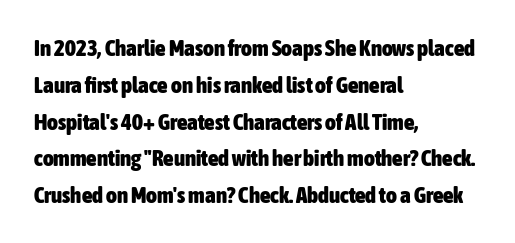
The passage shown stacks its lines at a standard gap. The rag falls on the right side of this text block. Nope, not italic — everything's standing straight. Rule under the text: the space is simply empty. The face used here is rendered with its standard letterfit.
